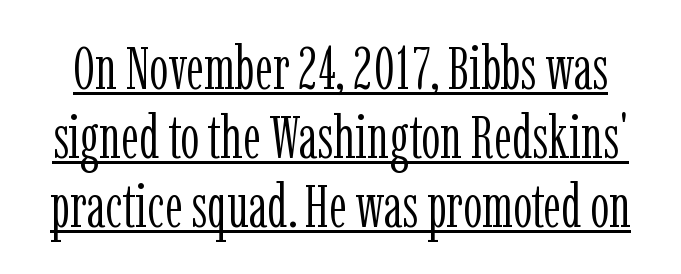
The image shows 60 px light, condensed serif type, upright; set tight line spacing (1.15x), normal letter spacing, underlined; low stroke contrast and a medium x-height.
